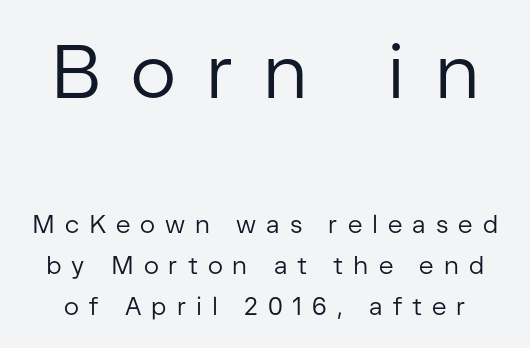
{"serif": "no", "italic": "no", "bold": "no", "weight": "regular", "width": "normal", "stroke_contrast": "low", "x_height": "medium", "monospaced": "no", "underline": "no", "line_spacing": "normal", "line_spacing_ratio": 1.64, "letter_spacing": "wide", "letter_spacing_em": 0.4, "larger_block": "first", "size_ratio": 3.0, "glyph_px": 75}
